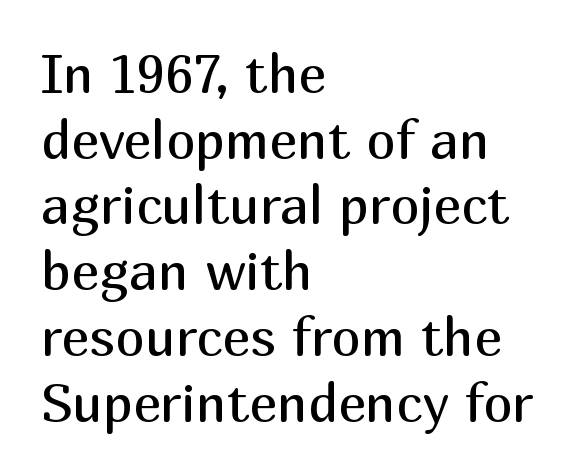
{"serif": "no", "italic": "no", "bold": "no", "weight": "regular", "width": "normal", "stroke_contrast": "medium", "x_height": "medium", "monospaced": "no", "underline": "no", "align": "left", "line_spacing_ratio": 1.24, "letter_spacing": "normal", "letter_spacing_em": 0.0, "glyph_px": 53}
